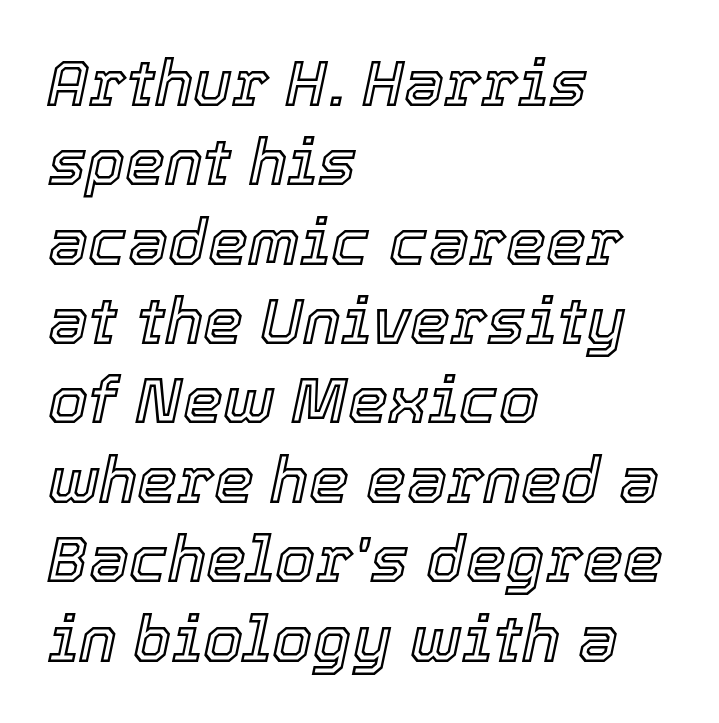
Spacing between characters is what you'd get straight out of the box. These lines are rendered in a variable-pitch font. Emphasis-style slanted type is in use. Any mark beneath the type? The region is blank.
